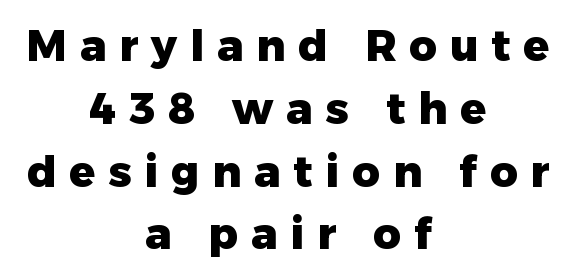
{"serif": "no", "italic": "no", "bold": "yes", "weight": "heavy", "width": "normal", "stroke_contrast": "low", "x_height": "medium", "monospaced": "no", "underline": "no", "align": "center", "line_spacing": "normal", "line_spacing_ratio": 1.46, "letter_spacing": "wide", "letter_spacing_em": 0.3, "glyph_px": 43}
